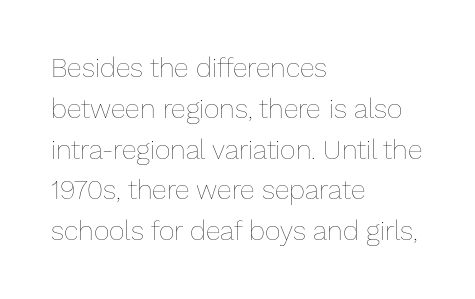
The passage shown stacks its lines at a standard gap. Plain, unruled lines of type. Summary of weight: not heavy and not bold. The rendering keeps characters at their native spacing. Notice how the stems are strictly vertical — no italics here.
